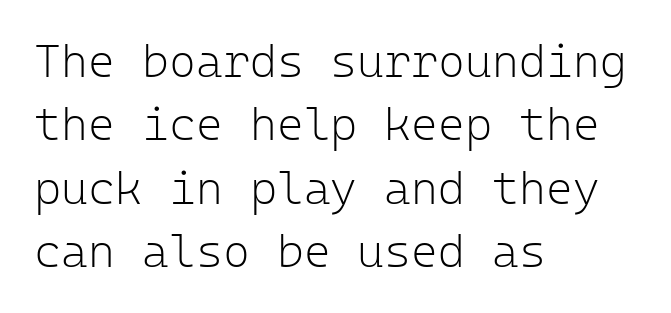
Q: Is the text bold? A: No.
Q: Is the text italic (slanted)? A: No, it is upright.
Q: Is the typeface a serif or a sans-serif typeface? A: Sans-serif.
Q: Is the text underlined? A: No.
Q: How is the paragraph aligned? A: Left-aligned.
Q: Is the spacing between letters normal or unusually wide? A: Normal.
Q: Is the spacing between lines tight, normal or loose? A: Normal.
Q: Width (condensed, normal, or wide)? A: Normal.
Q: Stroke contrast? A: Low.
Q: x-height? A: Medium.
Q: Monospaced? A: Yes.
